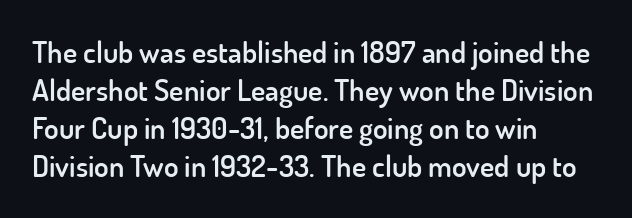
Set as a demibold, roughly 600 on the weight scale. A typesetter would mark this as roman, not italic. The letters advance in unequal steps, a hallmark of proportional type. Layout note: lines flush left. Nobody touched the tracking dial on this one.
